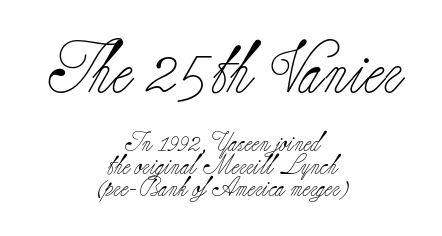
The image shows 51 px light serif type; set centered, tight line spacing (1.11x), normal letter spacing, not underlined; the first (top) block is 2.55x larger; low stroke contrast and a small x-height.
